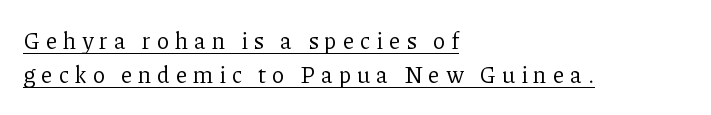
Q: Is the text bold? A: No.
Q: Is the text italic (slanted)? A: No, it is upright.
Q: Is the text underlined? A: Yes.
Q: How is the paragraph aligned? A: Left-aligned.
Q: Is the spacing between letters normal or unusually wide? A: Unusually wide.
Q: Is the spacing between lines tight, normal or loose? A: Normal.
